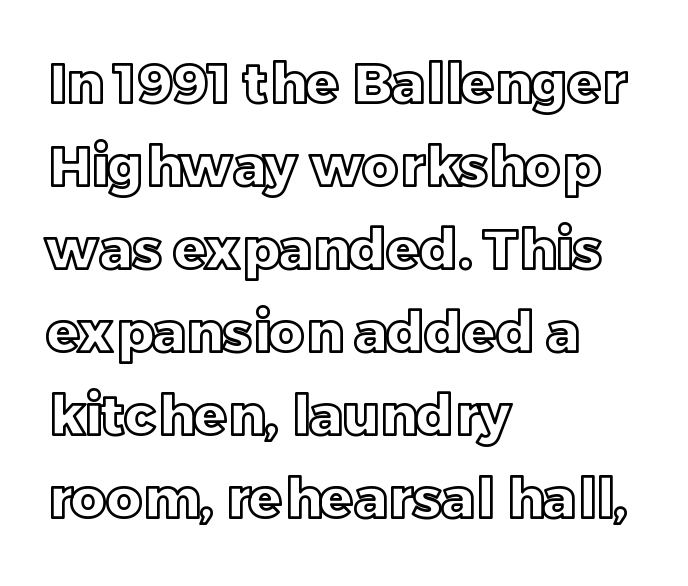
Nothing unusual about the tracking: characters are spaced as the font intends. The zone under the glyphs is completely vacant. In terms of leading, this rendering sits right in the middle. Character widths vary here, with narrow letters taking less room than wide ones. Caption: multi-line text, flush left, ragged right.
